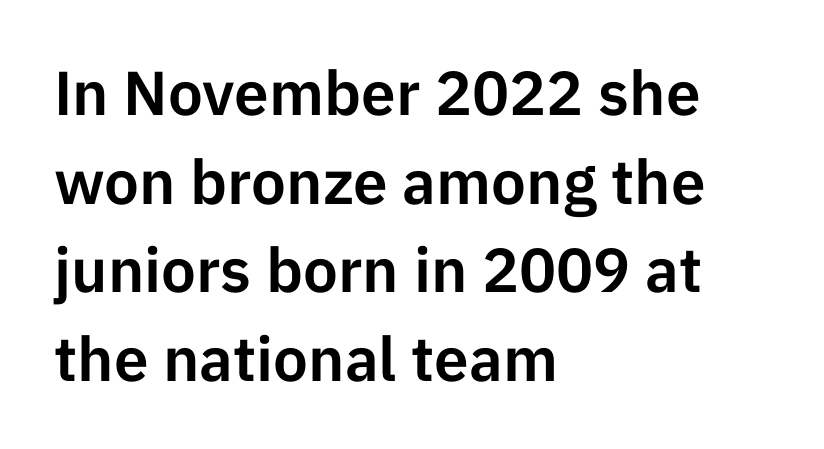
The image shows 62 px sans-serif type, upright; set left-aligned, normal line spacing (1.43x), normal letter spacing, not underlined; low stroke contrast and a medium x-height.
